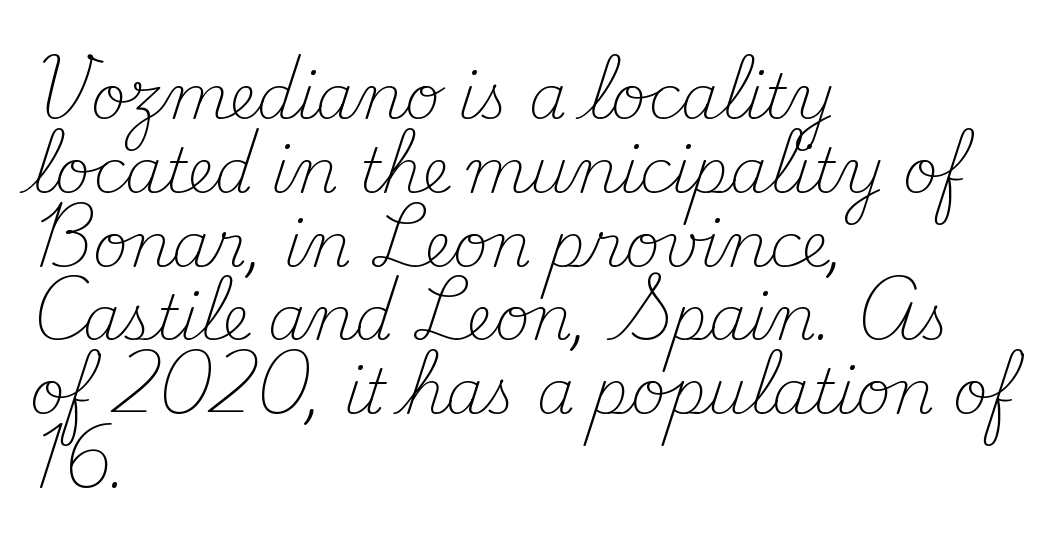
Tracking value appears to be zero — textbook default spacing. This sample has the flowing, uneven cadence of proportional lettering. The rendering anchors every line to the left-hand side. The characters display serif detailing at their extremities. On a weight scale, this lands at 450 or below.
